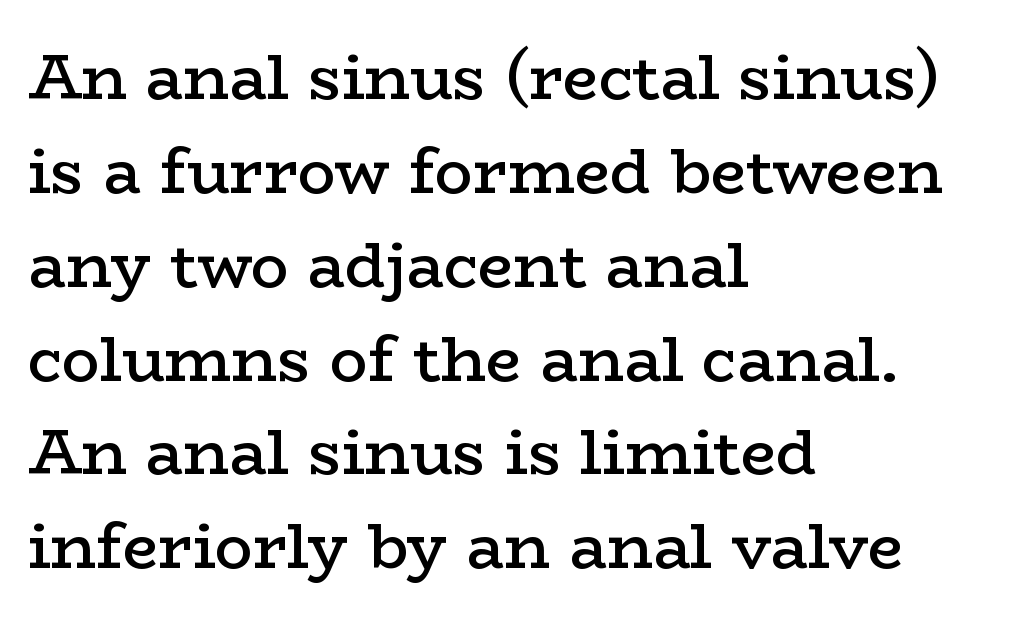
Q: Is the text bold? A: Semi-bold.
Q: Is the text italic (slanted)? A: No, it is upright.
Q: Is the typeface a serif or a sans-serif typeface? A: Serif.
Q: Is the text underlined? A: No.
Q: How is the paragraph aligned? A: Left-aligned.
Q: Is the spacing between letters normal or unusually wide? A: Normal.
Q: Is the spacing between lines tight, normal or loose? A: Normal.
Q: Width (condensed, normal, or wide)? A: Wide.
Q: Stroke contrast? A: Low.
Q: x-height? A: Medium.
Q: Monospaced? A: No.
